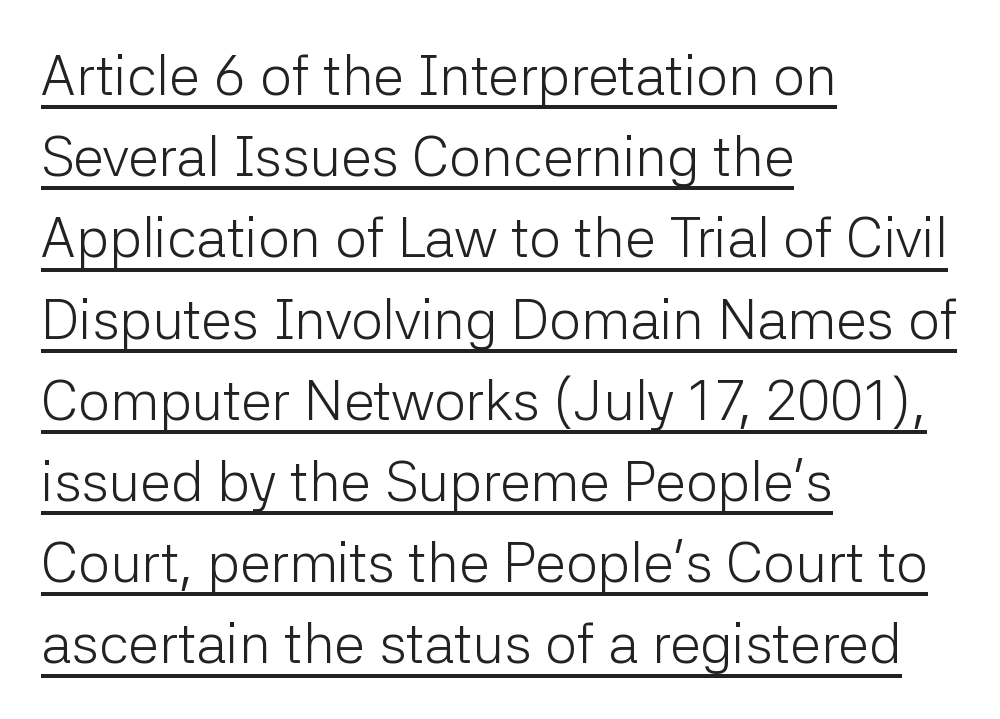
{"serif": "no", "italic": "no", "bold": "no", "weight": "light", "width": "normal", "stroke_contrast": "low", "x_height": "medium", "monospaced": "no", "underline": "yes", "align": "left", "line_spacing": "normal", "line_spacing_ratio": 1.45, "letter_spacing": "normal", "letter_spacing_em": 0.0, "glyph_px": 56}
